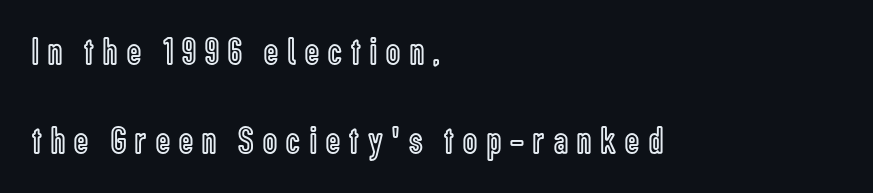
Q: Is the text italic (slanted)? A: No, it is upright.
Q: Is the text underlined? A: No.
Q: How is the paragraph aligned? A: Left-aligned.
Q: Is the spacing between letters normal or unusually wide? A: Unusually wide.
Q: Is the spacing between lines tight, normal or loose? A: Loose.
Q: Width (condensed, normal, or wide)? A: Condensed.
Q: x-height? A: Medium.
Q: Monospaced? A: No.
